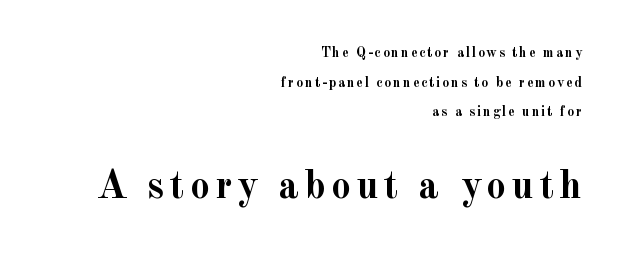
The image shows 40 px semibold serif type, upright; set right-aligned, loose line spacing (2.12x), not underlined; the second (bottom) block is 2.86x larger; a small x-height.
